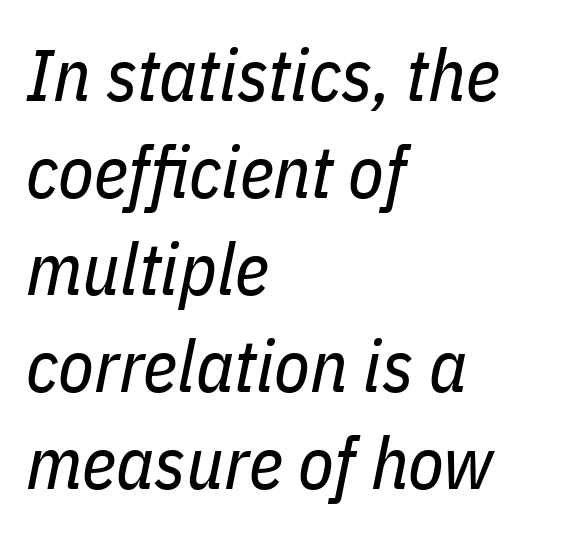
{"italic": "yes", "lean": "right", "slant_degrees": 11, "bold": "no", "weight": "regular", "width": "condensed", "stroke_contrast": "low", "x_height": "medium", "monospaced": "no", "underline": "no", "align": "left", "line_spacing": "normal", "line_spacing_ratio": 1.33, "letter_spacing": "normal", "letter_spacing_em": 0.0, "glyph_px": 73}
